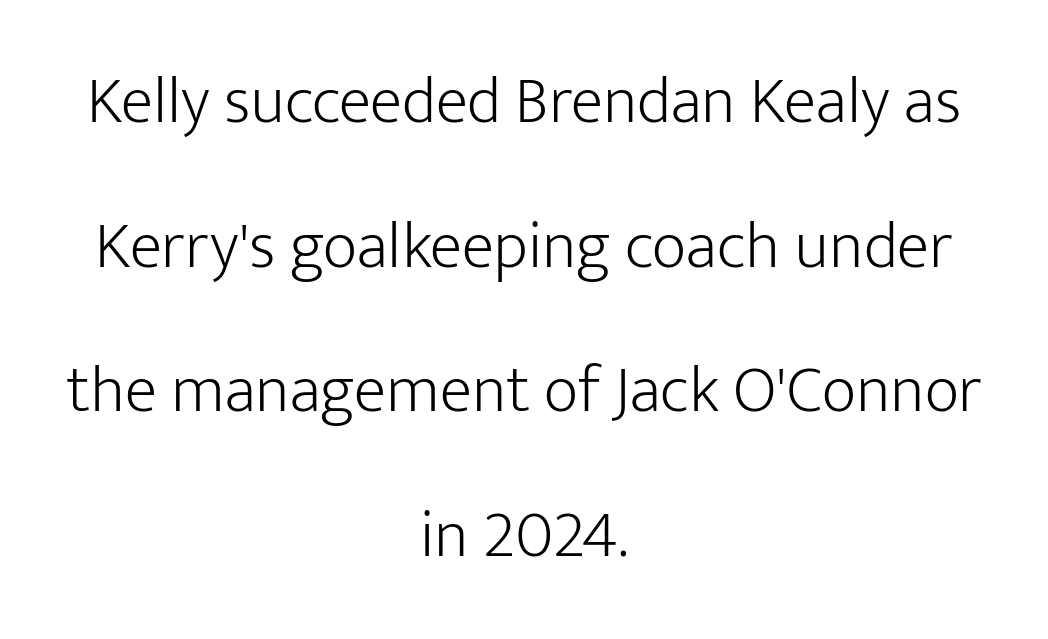
Q: Is the text bold? A: No.
Q: Is the text italic (slanted)? A: No, it is upright.
Q: Is the typeface a serif or a sans-serif typeface? A: Sans-serif.
Q: Is the text underlined? A: No.
Q: How is the paragraph aligned? A: Centered.
Q: Is the spacing between letters normal or unusually wide? A: Normal.
Q: Is the spacing between lines tight, normal or loose? A: Loose.
Q: Width (condensed, normal, or wide)? A: Normal.
Q: Stroke contrast? A: Low.
Q: x-height? A: Medium.
Q: Monospaced? A: No.
